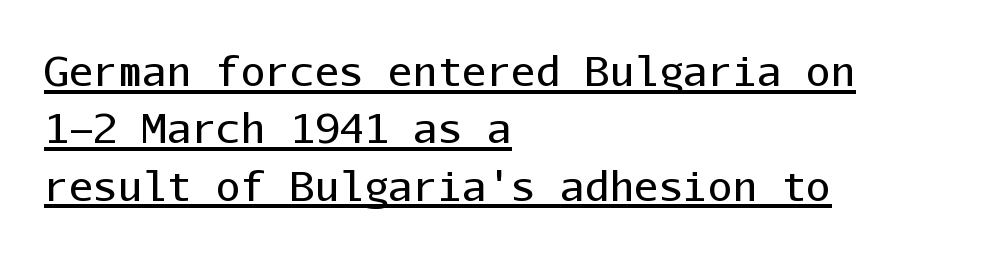
Q: Is the text bold? A: No.
Q: Is the text italic (slanted)? A: No, it is upright.
Q: Is the typeface a serif or a sans-serif typeface? A: Sans-serif.
Q: Is the text underlined? A: Yes.
Q: How is the paragraph aligned? A: Left-aligned.
Q: Is the spacing between letters normal or unusually wide? A: Normal.
Q: Is the spacing between lines tight, normal or loose? A: Normal.
Q: Width (condensed, normal, or wide)? A: Normal.
Q: Stroke contrast? A: Low.
Q: x-height? A: Medium.
Q: Monospaced? A: Yes.
